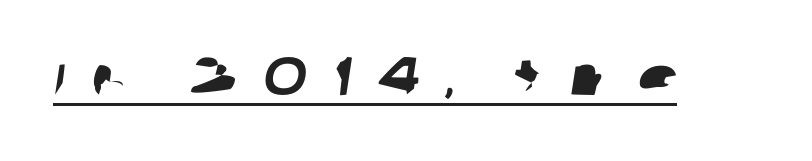
The image shows 54 px wide sans-serif type; set unusually wide letter spacing (+0.47 em), underlined; low stroke contrast and a large x-height.
